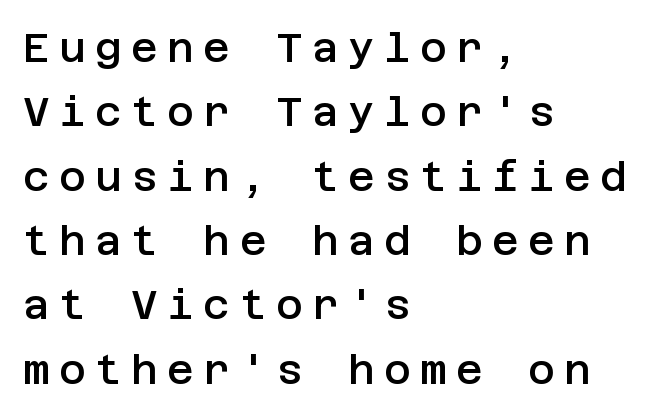
The image shows 41 px semibold sans-serif type, upright; set left-aligned, normal line spacing (1.57x), unusually wide letter spacing (+0.23 em), not underlined; low stroke contrast and a large x-height.
